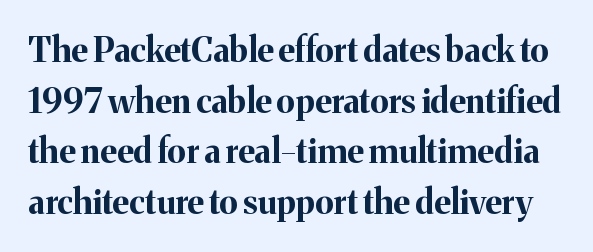
The image shows 34 px bold serif type, upright; set normal line spacing (1.49x), normal letter spacing, not underlined; medium stroke contrast and a medium x-height.
